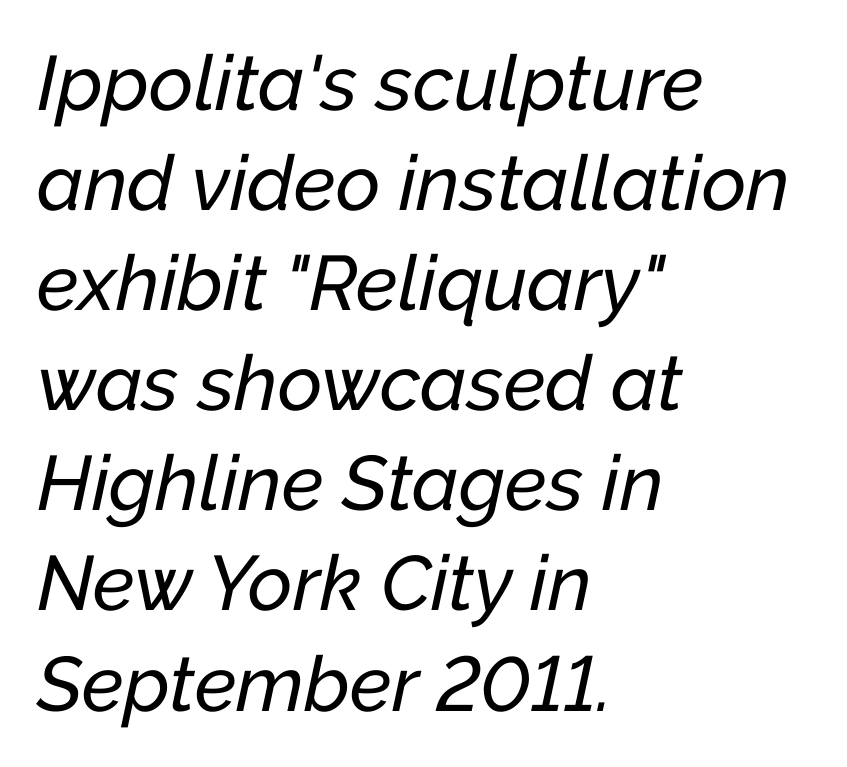
The image shows 77 px text type, italic (leaning right); set left-aligned, normal line spacing (1.3x), normal letter spacing, not underlined; low stroke contrast and a medium x-height.
